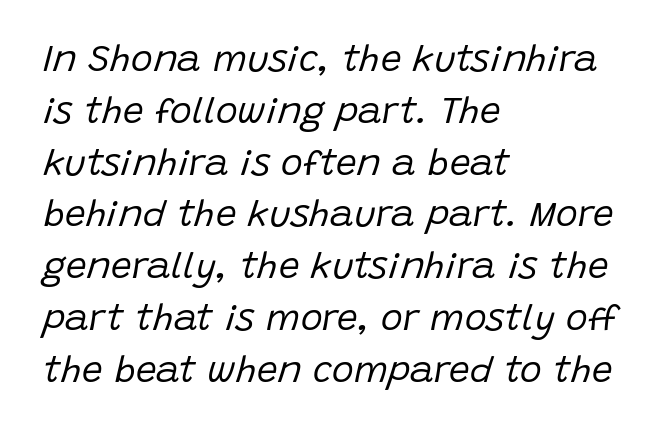
{"italic": "yes", "lean": "right", "slant_degrees": 15, "bold": "no", "weight": "regular", "width": "normal", "stroke_contrast": "low", "x_height": "large", "monospaced": "no", "underline": "no", "align": "left", "line_spacing": "normal", "line_spacing_ratio": 1.4, "letter_spacing": "normal", "letter_spacing_em": 0.0, "glyph_px": 37}
